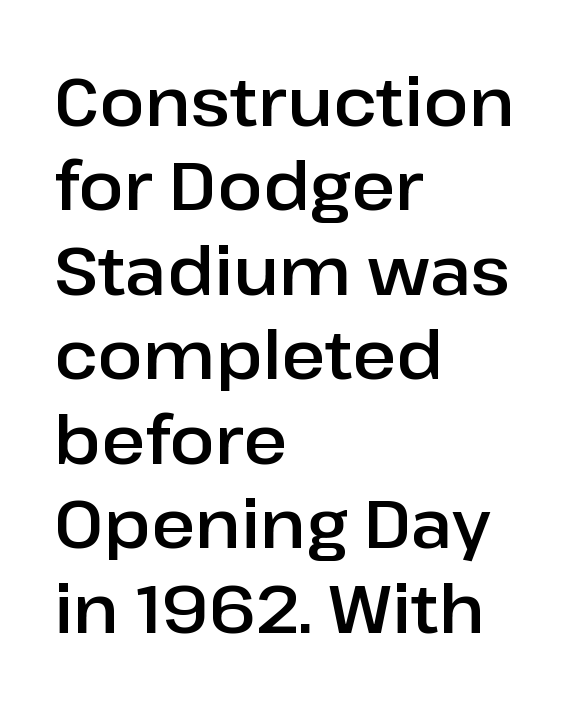
{"serif": "no", "italic": "no", "width": "normal", "stroke_contrast": "low", "x_height": "medium", "monospaced": "no", "underline": "no", "align": "left", "line_spacing": "normal", "line_spacing_ratio": 1.26, "letter_spacing": "normal", "letter_spacing_em": 0.0, "glyph_px": 67}
